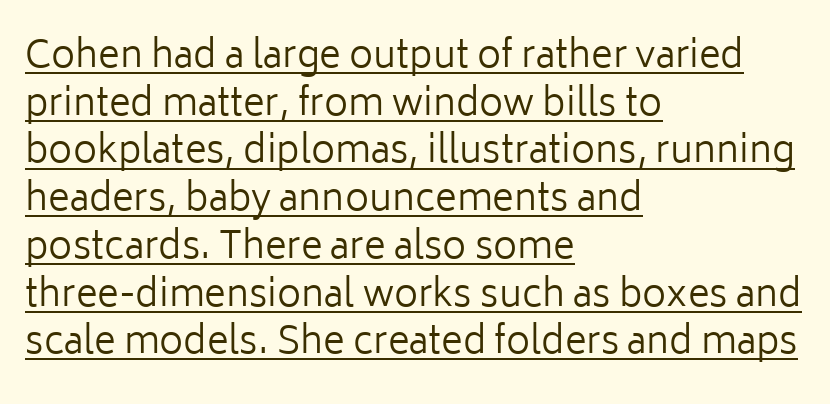
{"serif": "no", "italic": "no", "bold": "no", "weight": "regular", "width": "normal", "stroke_contrast": "low", "x_height": "medium", "monospaced": "no", "underline": "yes", "align": "left", "line_spacing": "normal", "line_spacing_ratio": 1.29, "letter_spacing": "normal", "letter_spacing_em": 0.0, "glyph_px": 37}
